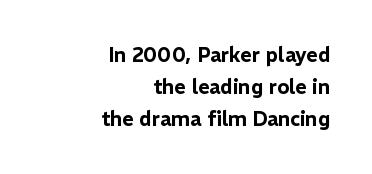
Leading: standard. Tracking here is standard; glyphs follow each other at the usual distance. One-word summary of the alignment: right. Upright lettering throughout. Check the space under the baseline: it is left empty.
